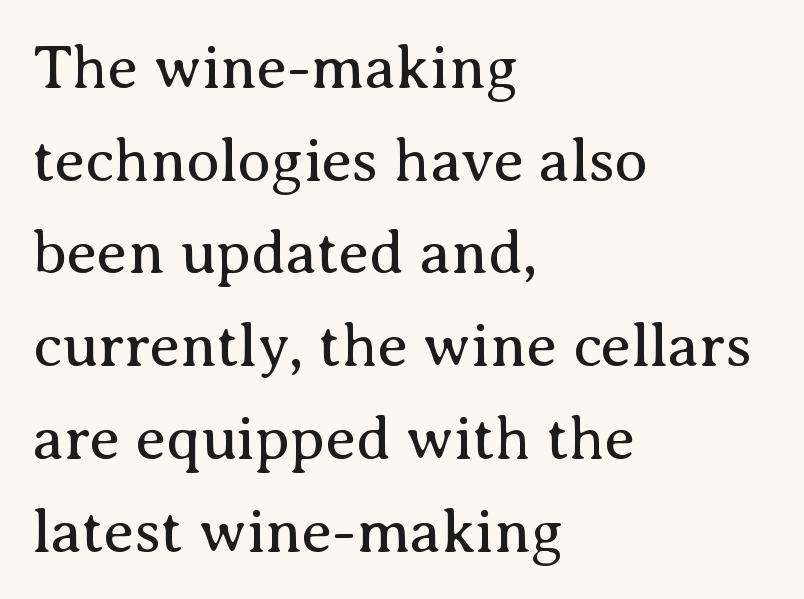
Q: Is the text bold? A: No.
Q: Is the text italic (slanted)? A: No, it is upright.
Q: Is the typeface a serif or a sans-serif typeface? A: Serif.
Q: Is the text underlined? A: No.
Q: How is the paragraph aligned? A: Left-aligned.
Q: Is the spacing between letters normal or unusually wide? A: Normal.
Q: Is the spacing between lines tight, normal or loose? A: Normal.
Q: Width (condensed, normal, or wide)? A: Normal.
Q: Stroke contrast? A: Medium.
Q: x-height? A: Medium.
Q: Monospaced? A: No.
